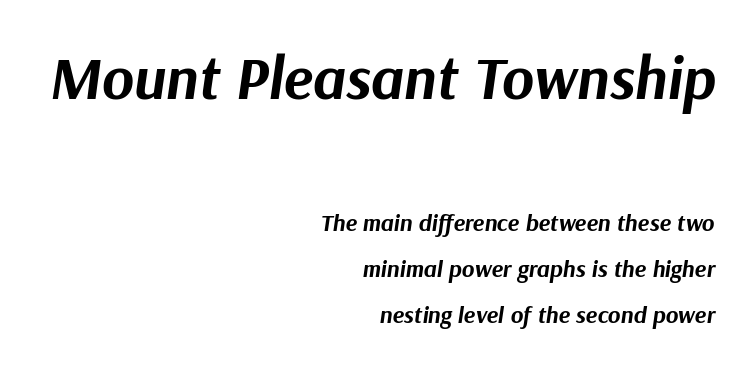
The image shows 61 px bold type, italic (leaning right); set right-aligned, loose line spacing (1.93x), normal letter spacing, not underlined; the first (top) block is 2.54x larger; medium stroke contrast and a medium x-height.
